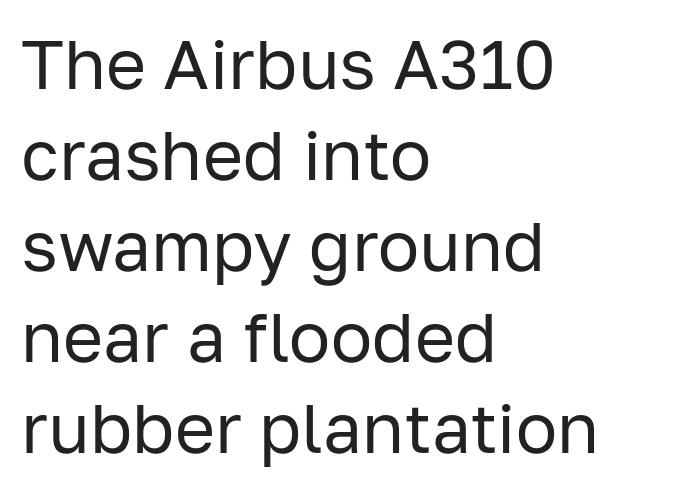
Stroke mass is kept to a normal reading level or below. You can tell from the bare stems that sans-serif type was used. Rendered with straight, roman letterforms. No word sits above an underline.
